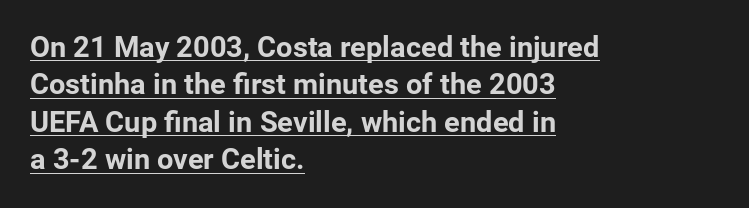
Caption: standard tracking, unaltered. These lines are set flush left with a ragged right edge. Check the space under the baseline: a stroke is drawn there. A typesetter would label this face a sans.
